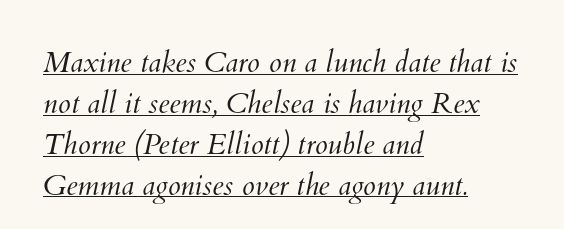
The strokes are not fattened; the text isn't bold. Look at the tracking — it's just the regular setting, nothing added. A typographer would call this underscored text. Vertical spacing — default. These lines are rendered in a variable-pitch font.
